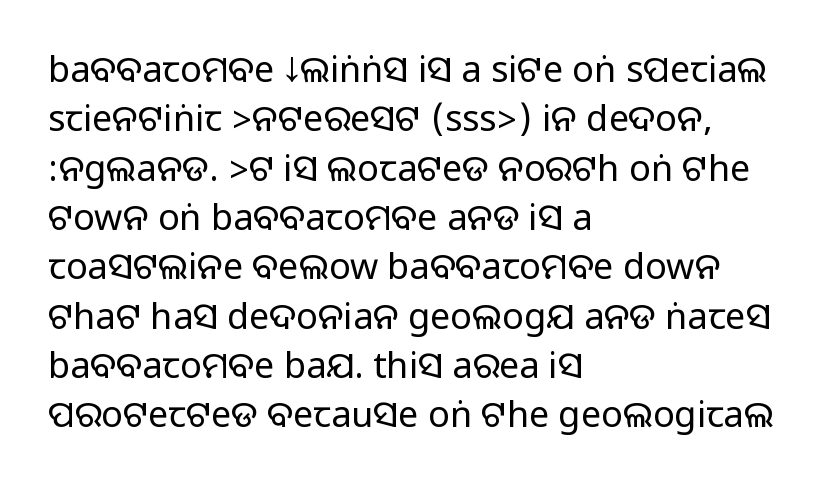
{"serif": "no", "italic": "no", "width": "normal", "stroke_contrast": "medium", "monospaced": "no", "underline": "no", "align": "left", "line_spacing": "normal", "line_spacing_ratio": 1.37, "letter_spacing": "normal", "letter_spacing_em": 0.0, "glyph_px": 36}
